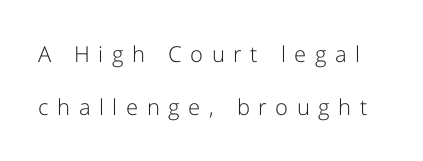
{"italic": "no", "bold": "no", "underline": "no", "line_spacing": "loose", "line_spacing_ratio": 2.41, "letter_spacing": "wide", "letter_spacing_em": 0.39, "glyph_px": 22}
